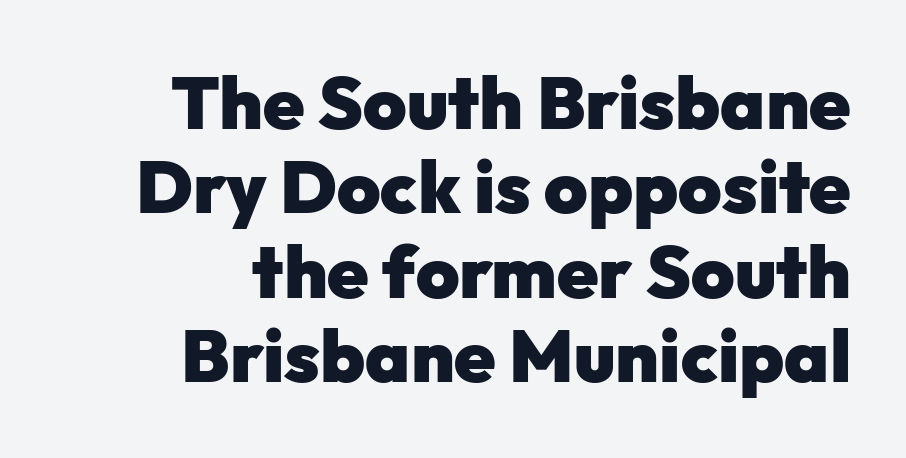
The image shows 74 px heavy sans-serif type, upright; set right-aligned, tight line spacing (1.14x), normal letter spacing, not underlined; low stroke contrast and a medium x-height.
